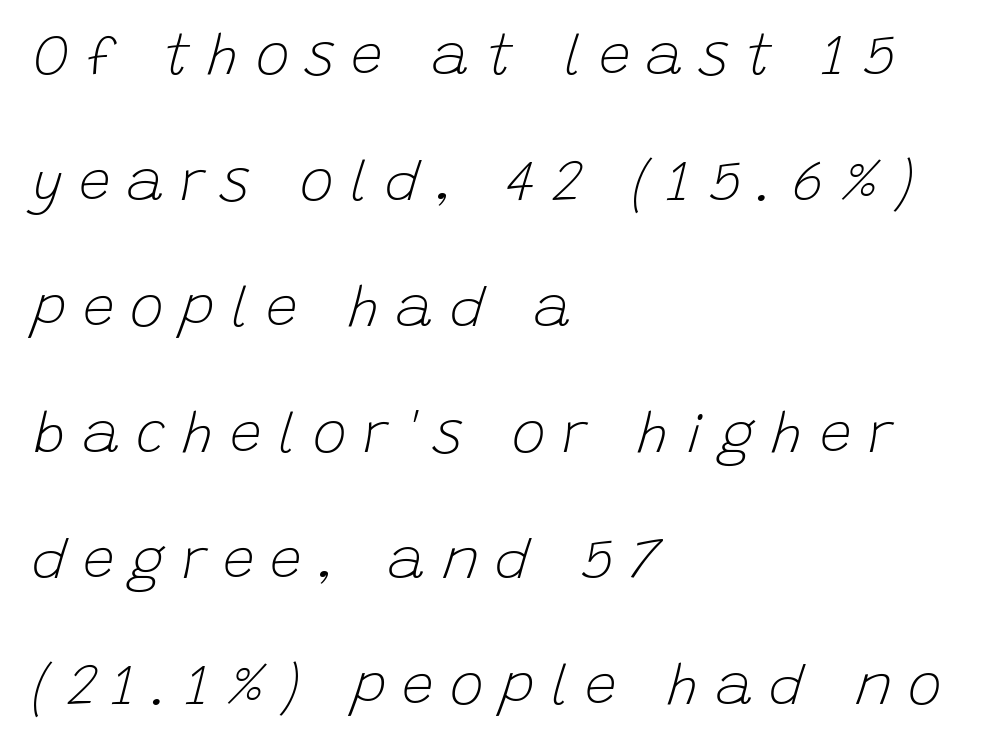
The type is letterspaced generously, with wide tracking. These lines are rendered in a variable-pitch font. Letters have the restrained weight of plain body copy at most. Leading: increased. Anything drawn beneath the words? Only blank space.
